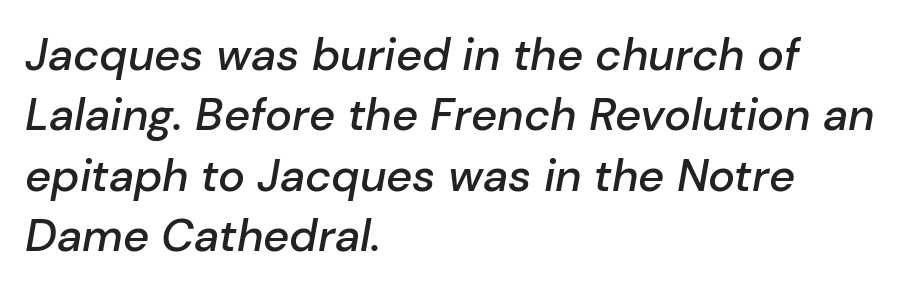
{"italic": "yes", "lean": "right", "slant_degrees": 10, "bold": "semi", "weight": "semibold", "width": "normal", "stroke_contrast": "low", "x_height": "medium", "monospaced": "no", "underline": "no", "align": "left", "line_spacing": "normal", "line_spacing_ratio": 1.34, "letter_spacing": "normal", "letter_spacing_em": 0.0, "glyph_px": 45}
